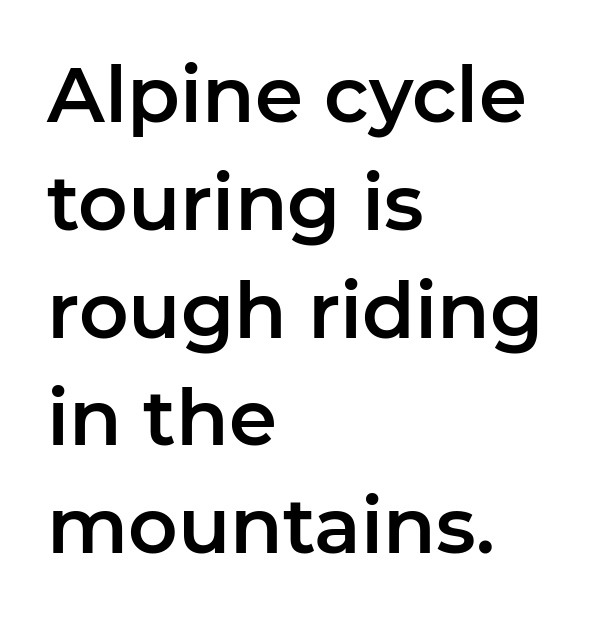
{"serif": "no", "italic": "no", "width": "normal", "stroke_contrast": "low", "x_height": "medium", "monospaced": "no", "underline": "no", "align": "left", "line_spacing": "normal", "line_spacing_ratio": 1.4, "letter_spacing": "normal", "letter_spacing_em": 0.0, "glyph_px": 77}
